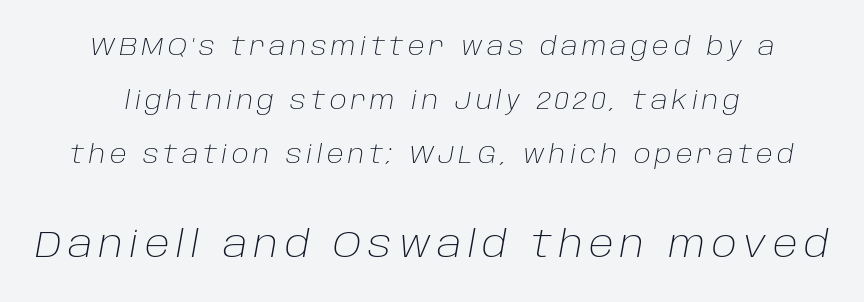
{"italic": "yes", "lean": "right", "slant_degrees": 10, "bold": "no", "weight": "light", "width": "normal", "stroke_contrast": "low", "x_height": "large", "monospaced": "no", "underline": "no", "align": "center", "line_spacing": "loose", "line_spacing_ratio": 2.17, "larger_block": "second", "size_ratio": 1.48, "glyph_px": 37}
